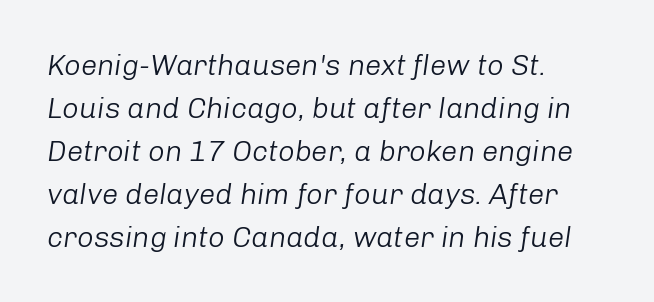
{"italic": "yes", "lean": "right", "slant_degrees": 8, "bold": "no", "weight": "light", "width": "normal", "stroke_contrast": "low", "x_height": "medium", "monospaced": "no", "underline": "no", "align": "left", "line_spacing": "normal", "line_spacing_ratio": 1.48, "letter_spacing": "normal", "letter_spacing_em": 0.0, "glyph_px": 29}
